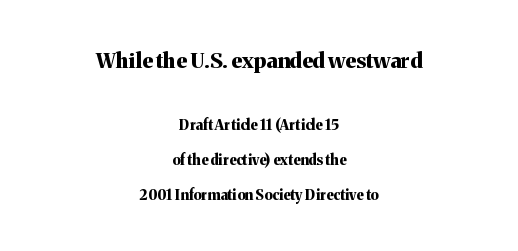
Just letters on the line, the space beneath them empty. The specimen reads as upright at a glance. These two chunks differ in scale, with the top chunk taking the larger measure. This sample is center-justified, so both line endings float freely.
